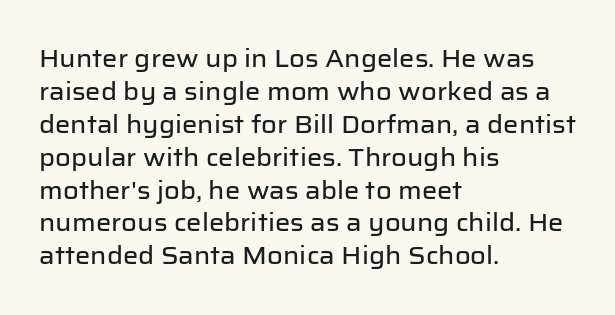
The image shows 24 px text type, upright; set left-aligned, normal line spacing (1.37x), normal letter spacing, not underlined.
